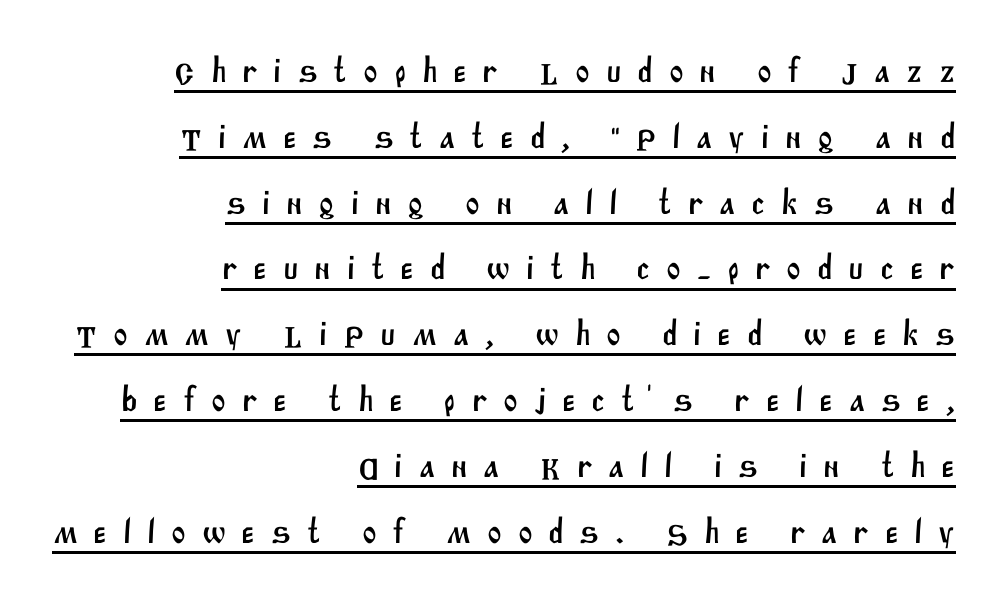
{"serif": "no", "width": "normal", "stroke_contrast": "medium", "x_height": "large", "monospaced": "no", "underline": "yes", "align": "right", "line_spacing_ratio": 1.88, "letter_spacing": "wide", "letter_spacing_em": 0.45, "glyph_px": 35}
